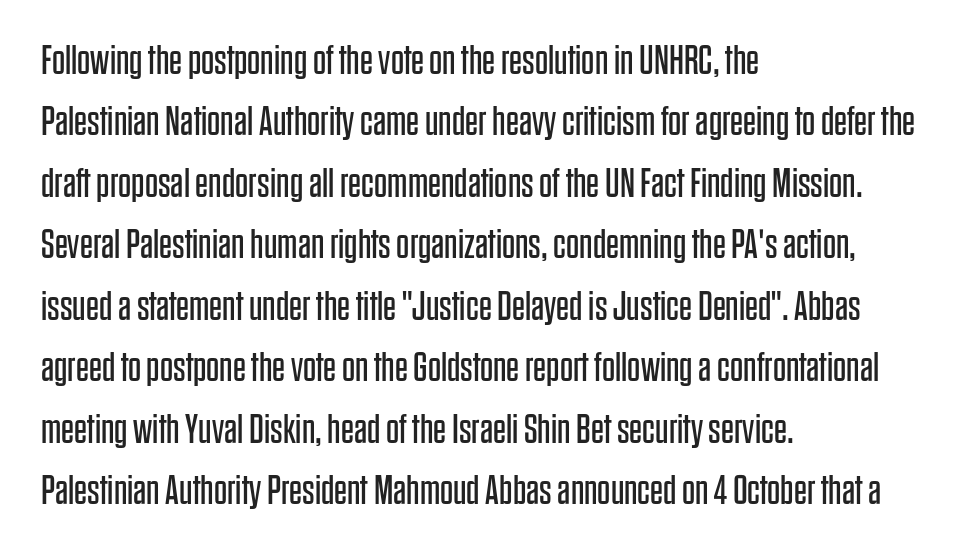
The passage shown is typed in a proportional face where columns would drift. All the whitespace from short lines collects on the right. The letterforms sit shoulder to shoulder at normal distance. Each letter's strokes conclude bluntly, with no projecting serifs. Unbolded letterforms with no extra heft.
